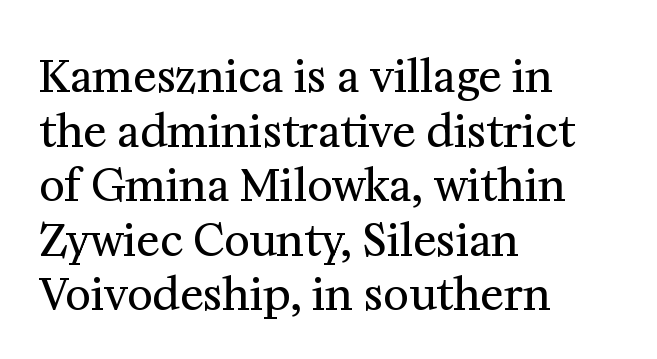
Q: Is the text bold? A: No.
Q: Is the text italic (slanted)? A: No, it is upright.
Q: Is the typeface a serif or a sans-serif typeface? A: Serif.
Q: Is the text underlined? A: No.
Q: How is the paragraph aligned? A: Left-aligned.
Q: Is the spacing between letters normal or unusually wide? A: Normal.
Q: Width (condensed, normal, or wide)? A: Normal.
Q: Stroke contrast? A: Medium.
Q: x-height? A: Medium.
Q: Monospaced? A: No.
